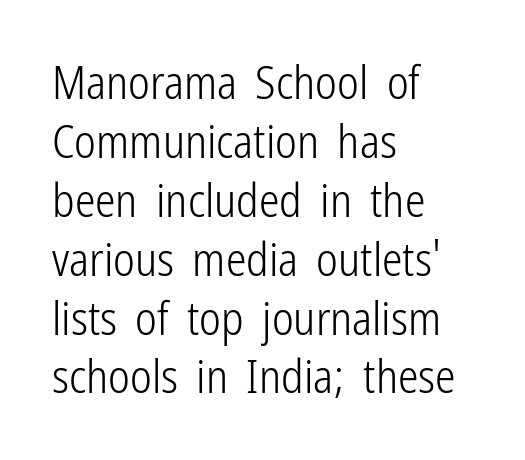
The image shows 46 px light, condensed sans-serif type, upright; set left-aligned, normal line spacing (1.28x), normal letter spacing, not underlined; low stroke contrast and a medium x-height.
